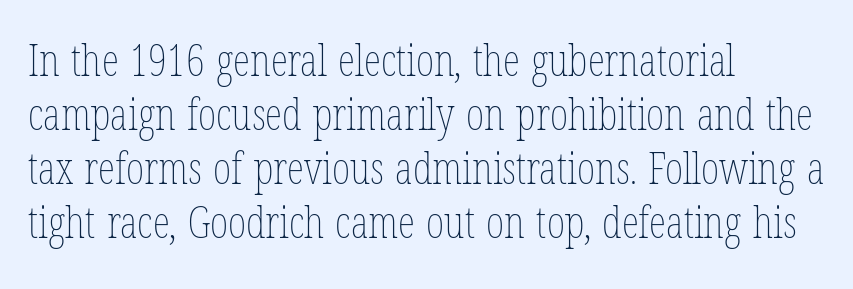
The image shows 44 px thin, condensed type, upright; set left-aligned, line spacing 1.23x, normal letter spacing, not underlined; low stroke contrast and a medium x-height.
